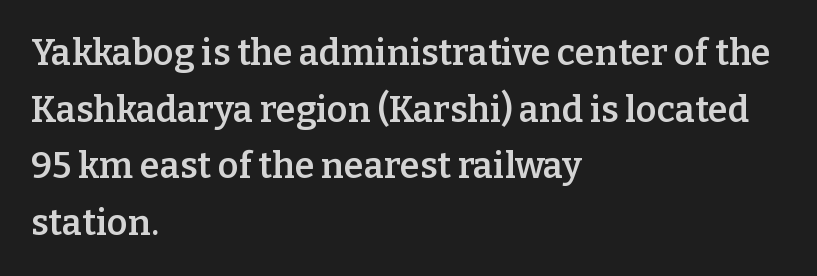
The image shows 36 px semibold serif type, upright; set left-aligned, normal line spacing (1.57x), normal letter spacing, not underlined; low stroke contrast and a medium x-height.
